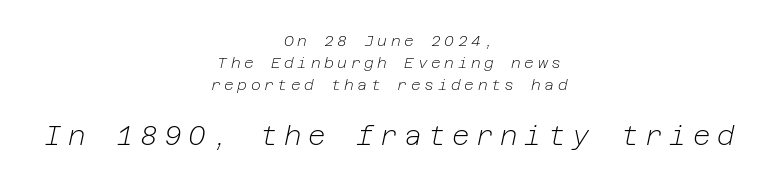
{"italic": "yes", "lean": "right", "slant_degrees": 12, "bold": "no", "underline": "no", "align": "center", "line_spacing": "normal", "line_spacing_ratio": 1.47, "letter_spacing": "wide", "letter_spacing_em": 0.24, "larger_block": "second", "size_ratio": 1.8, "glyph_px": 27}
